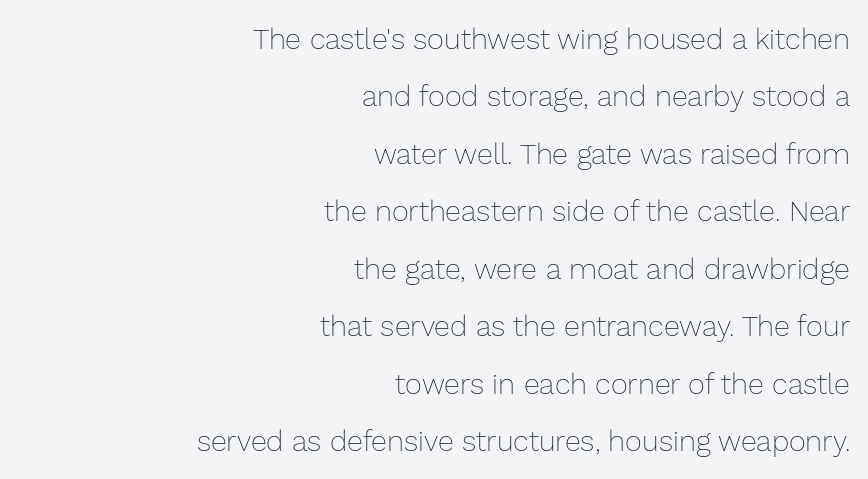
The image shows 29 px thin type, upright; set right-aligned, loose line spacing (1.98x), normal letter spacing, not underlined; low stroke contrast and a medium x-height.
